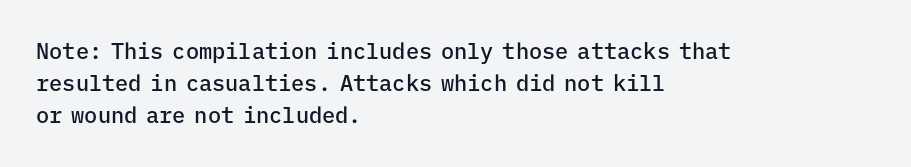
Q: Is the text bold? A: Semi-bold.
Q: Is the text italic (slanted)? A: No, it is upright.
Q: Is the text underlined? A: No.
Q: How is the paragraph aligned? A: Left-aligned.
Q: Is the spacing between letters normal or unusually wide? A: Normal.
Q: Is the spacing between lines tight, normal or loose? A: Normal.
